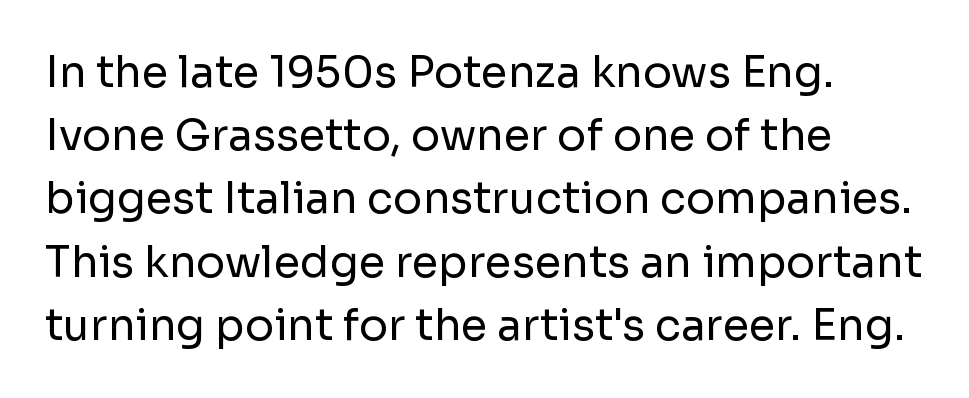
No word sits above an underline. The lines in this sample share a left origin and differ only in where they stop. Vertically, the passage feels balanced, rows spaced as you'd expect. Think of a printed novel: that variable character pitch is what you see here.
